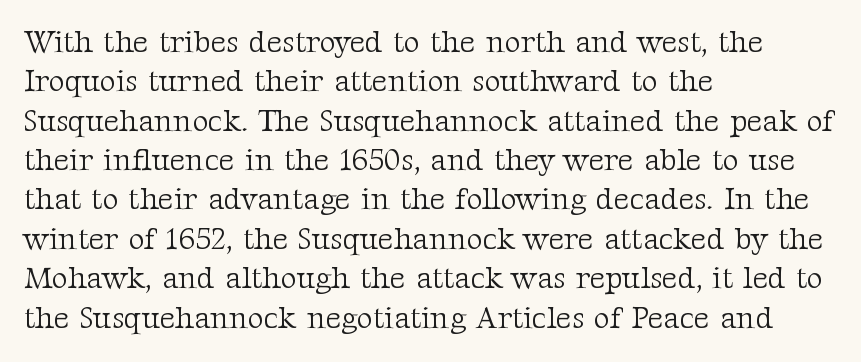
Q: Is the text bold? A: No.
Q: Is the text italic (slanted)? A: No, it is upright.
Q: Is the typeface a serif or a sans-serif typeface? A: Serif.
Q: Is the text underlined? A: No.
Q: How is the paragraph aligned? A: Left-aligned.
Q: Is the spacing between letters normal or unusually wide? A: Normal.
Q: Is the spacing between lines tight, normal or loose? A: Normal.
Q: Width (condensed, normal, or wide)? A: Normal.
Q: Stroke contrast? A: Medium.
Q: x-height? A: Medium.
Q: Monospaced? A: No.
